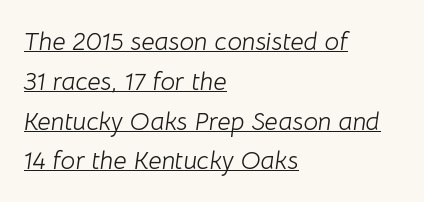
{"italic": "yes", "lean": "right", "slant_degrees": 8, "bold": "no", "underline": "yes", "align": "left", "line_spacing": "normal", "line_spacing_ratio": 1.53, "letter_spacing": "normal", "letter_spacing_em": 0.0, "glyph_px": 26}
